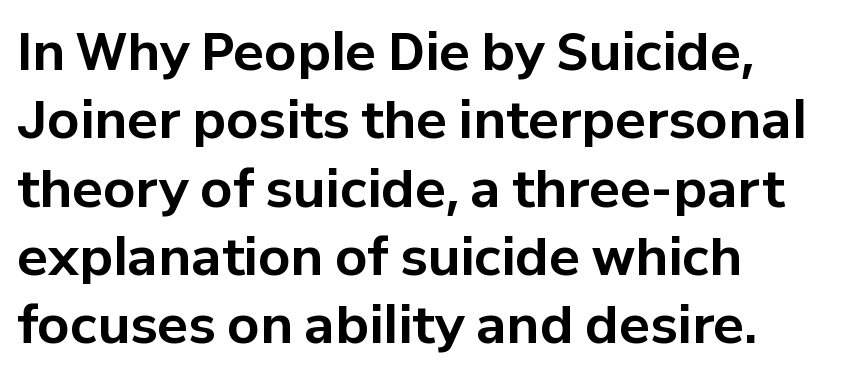
Characters follow at the spacing the type designer built in. Look at the stroke-to-counter ratio: heavy, a bold. A typesetter would call this leading conventional body-copy spacing. The space beneath each line is pristine and unruled.
